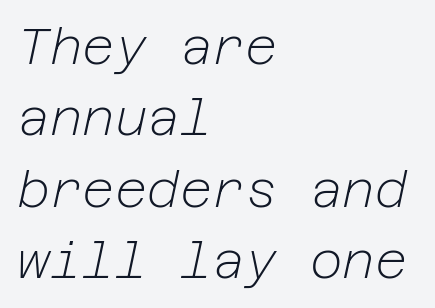
{"italic": "yes", "lean": "right", "slant_degrees": 12, "bold": "no", "weight": "light", "width": "normal", "stroke_contrast": "low", "x_height": "medium", "underline": "no", "align": "left", "line_spacing": "normal", "line_spacing_ratio": 1.43, "letter_spacing": "normal", "letter_spacing_em": 0.0, "glyph_px": 50}
